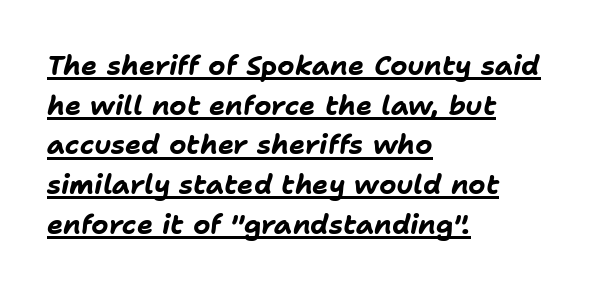
Q: Is the text bold? A: Yes.
Q: Is the text italic (slanted)? A: Yes, it leans right by about 11 degrees.
Q: Is the text underlined? A: Yes.
Q: How is the paragraph aligned? A: Left-aligned.
Q: Is the spacing between letters normal or unusually wide? A: Normal.
Q: Is the spacing between lines tight, normal or loose? A: Normal.
